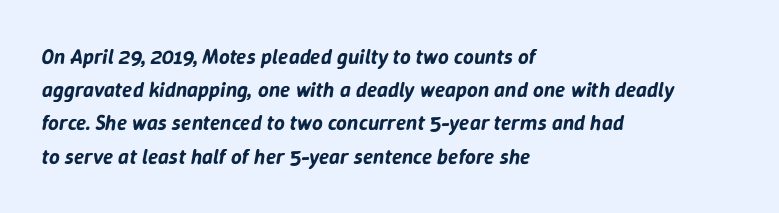
Q: Is the text italic (slanted)? A: Yes, it leans right by about 9 degrees.
Q: Is the text underlined? A: No.
Q: How is the paragraph aligned? A: Left-aligned.
Q: Is the spacing between letters normal or unusually wide? A: Normal.
Q: Is the spacing between lines tight, normal or loose? A: Normal.
